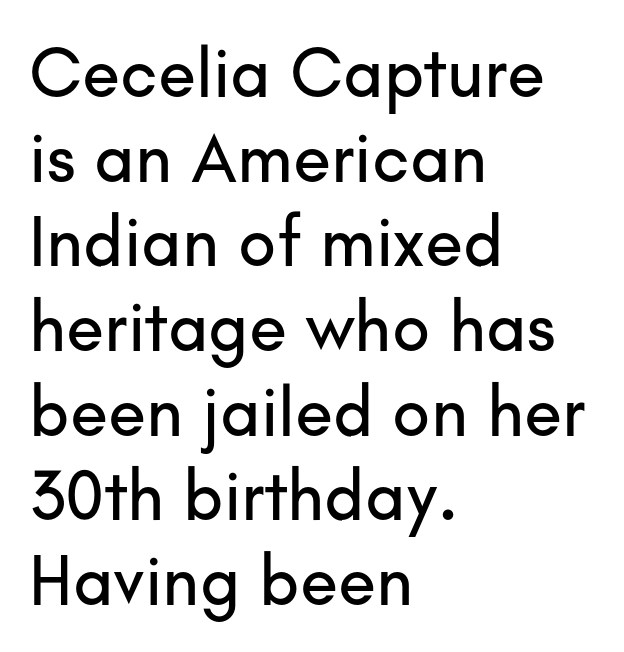
The image shows 70 px sans-serif type, upright; set left-aligned, line spacing 1.21x, normal letter spacing, not underlined; low stroke contrast and a small x-height.
